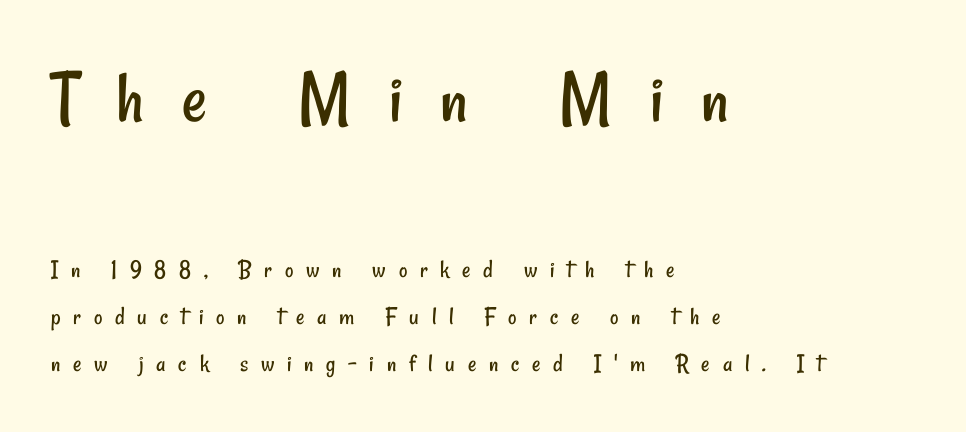
{"serif": "no", "bold": "no", "weight": "regular", "width": "condensed", "stroke_contrast": "low", "x_height": "small", "monospaced": "no", "underline": "no", "align": "left", "line_spacing_ratio": 1.82, "letter_spacing": "wide", "letter_spacing_em": 0.49, "larger_block": "first", "size_ratio": 2.96, "glyph_px": 77}
